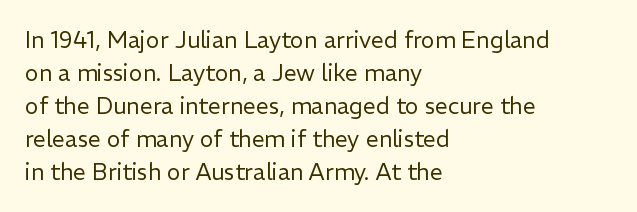
The image shows 23 px text type, upright; set left-aligned, normal line spacing (1.43x), normal letter spacing, not underlined.
